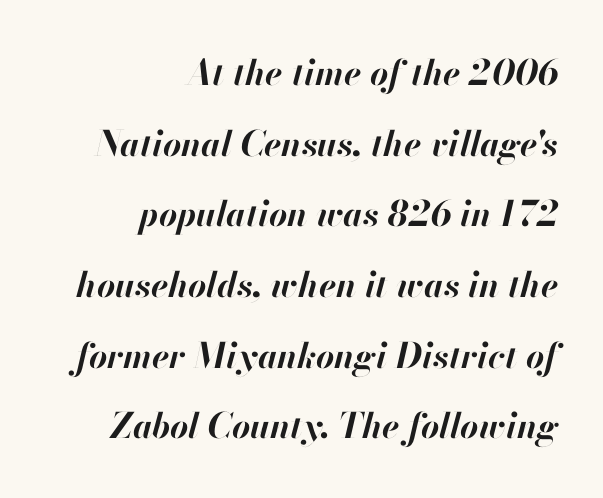
Whoever set this chose breathing room over compactness in the vertical rhythm. Looks like regular typesetting: each glyph gets only the width it needs. The strip under each line holds only bare page. In terms of posture, this sample is oblique. One-word summary of the alignment: right. The strokes are fattened all the way to bold.
